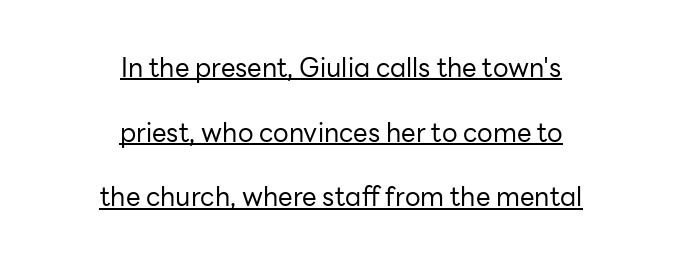
{"italic": "no", "bold": "no", "underline": "yes", "align": "center", "line_spacing": "loose", "line_spacing_ratio": 2.49, "letter_spacing": "normal", "letter_spacing_em": 0.0, "glyph_px": 26}
